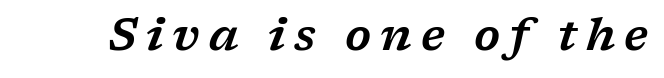
Serifs: yes, visible at the terminals of the letterforms. Each word looks stretched out because of the extra space between its letters. Here the designer chose a conventional face with non-uniform glyph widths. The baseline area is clear. You can tell it's italic because the verticals aren't actually vertical.
